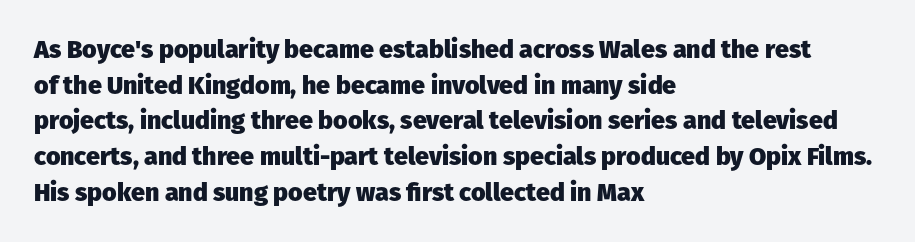
Q: Is the text bold? A: Yes.
Q: Is the text italic (slanted)? A: No, it is upright.
Q: Is the text underlined? A: No.
Q: How is the paragraph aligned? A: Left-aligned.
Q: Is the spacing between letters normal or unusually wide? A: Normal.
Q: Is the spacing between lines tight, normal or loose? A: Normal.
